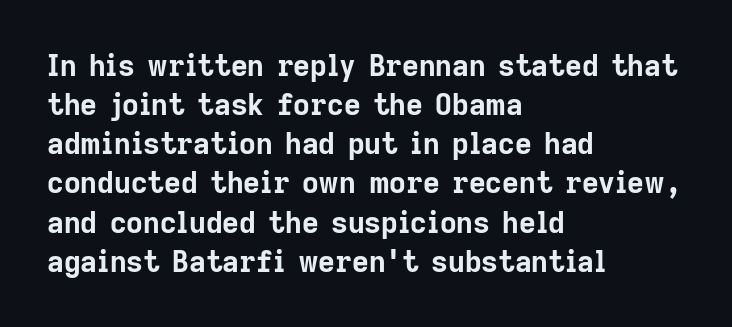
{"serif": "no", "italic": "no", "bold": "yes", "weight": "bold", "width": "normal", "stroke_contrast": "low", "x_height": "medium", "monospaced": "no", "underline": "no", "align": "left", "line_spacing": "normal", "line_spacing_ratio": 1.35, "letter_spacing": "normal", "letter_spacing_em": 0.0, "glyph_px": 29}
